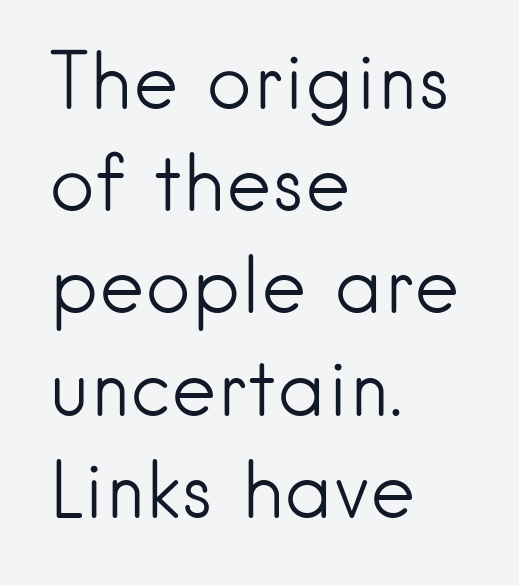
{"serif": "no", "italic": "no", "bold": "no", "weight": "light", "width": "normal", "stroke_contrast": "low", "x_height": "small", "monospaced": "no", "underline": "no", "align": "left", "line_spacing": "normal", "line_spacing_ratio": 1.31, "letter_spacing": "normal", "letter_spacing_em": 0.0, "glyph_px": 78}
